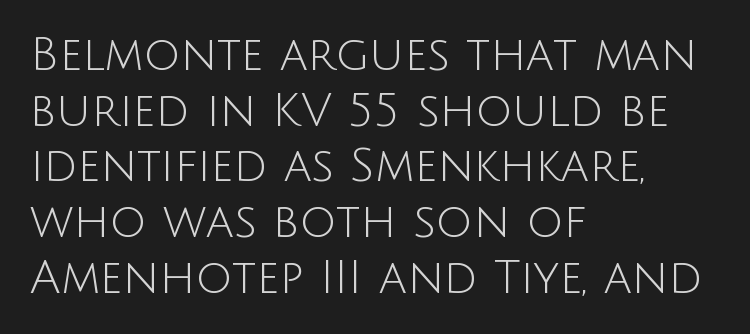
Unbolded letterforms with no extra heft. If you drew a line through each stem, it would be perfectly vertical. Is the letter spacing exaggerated? No — it looks like the ordinary default. Words float on clear page, feet unadorned.
